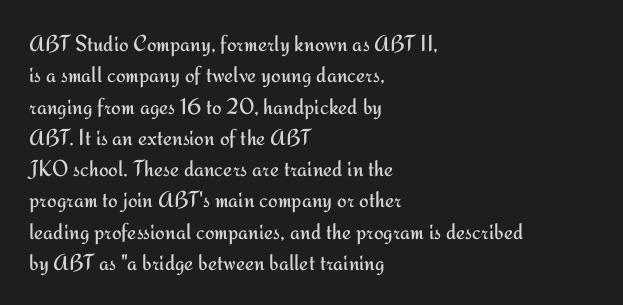
The image shows 23 px text type, upright; set left-aligned, normal line spacing (1.36x), normal letter spacing, not underlined.
